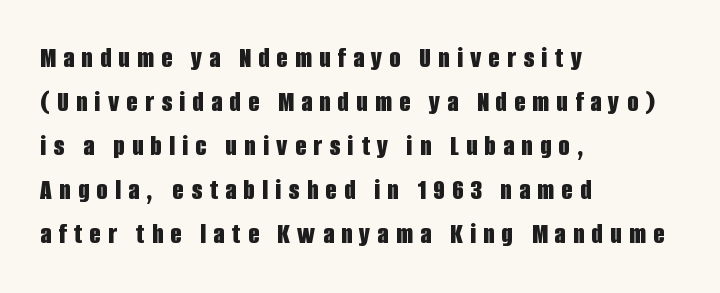
Q: Is the text bold? A: Yes.
Q: Is the text italic (slanted)? A: No, it is upright.
Q: Is the typeface a serif or a sans-serif typeface? A: Sans-serif.
Q: Is the text underlined? A: No.
Q: How is the paragraph aligned? A: Left-aligned.
Q: Is the spacing between letters normal or unusually wide? A: Unusually wide.
Q: Is the spacing between lines tight, normal or loose? A: Normal.
Q: Width (condensed, normal, or wide)? A: Condensed.
Q: Stroke contrast? A: Low.
Q: x-height? A: Large.
Q: Monospaced? A: No.
